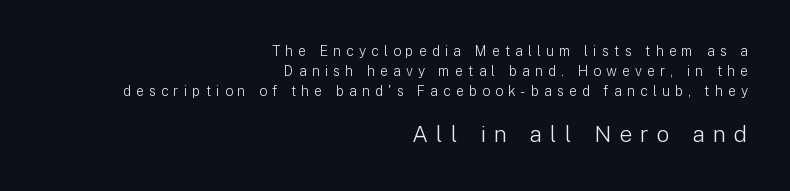
The image shows 23 px text type, upright; set right-aligned, normal line spacing (1.42x), unusually wide letter spacing (+0.36 em), not underlined; the second (bottom) block is 1.64x larger.
